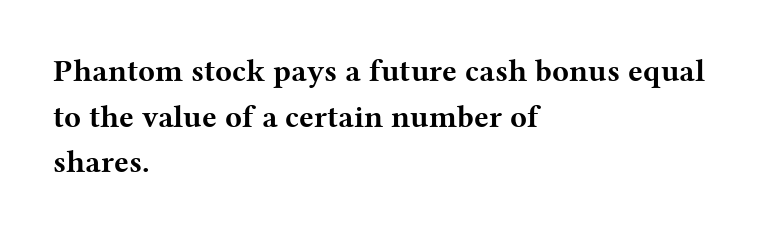
The image shows 31 px bold, wide serif type, upright; set left-aligned, normal line spacing (1.47x), normal letter spacing, not underlined; medium stroke contrast and a medium x-height.
